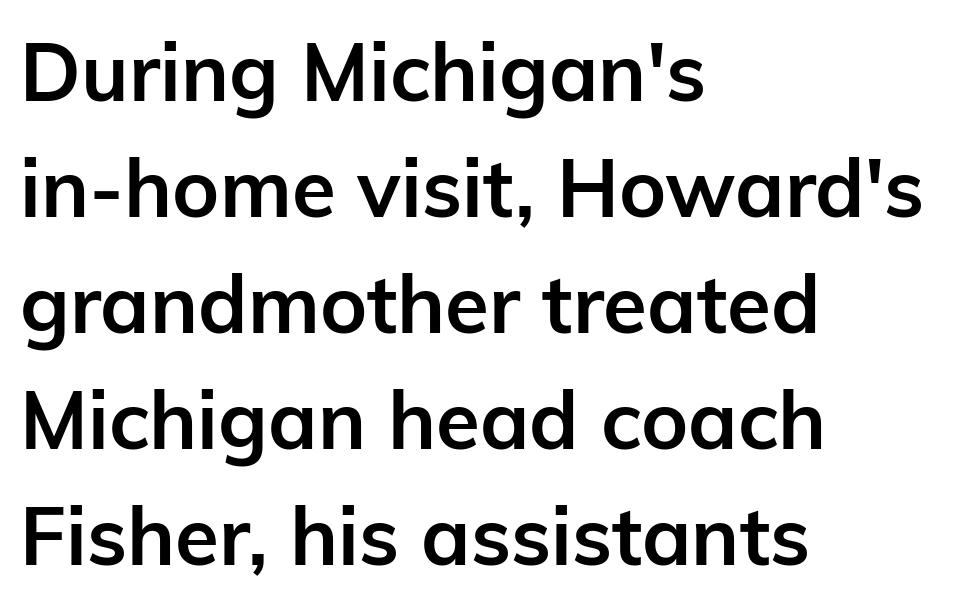
Q: Is the text bold? A: Yes.
Q: Is the text italic (slanted)? A: No, it is upright.
Q: Is the typeface a serif or a sans-serif typeface? A: Sans-serif.
Q: Is the text underlined? A: No.
Q: How is the paragraph aligned? A: Left-aligned.
Q: Is the spacing between letters normal or unusually wide? A: Normal.
Q: Is the spacing between lines tight, normal or loose? A: Normal.
Q: Width (condensed, normal, or wide)? A: Normal.
Q: Stroke contrast? A: Low.
Q: x-height? A: Medium.
Q: Monospaced? A: No.
